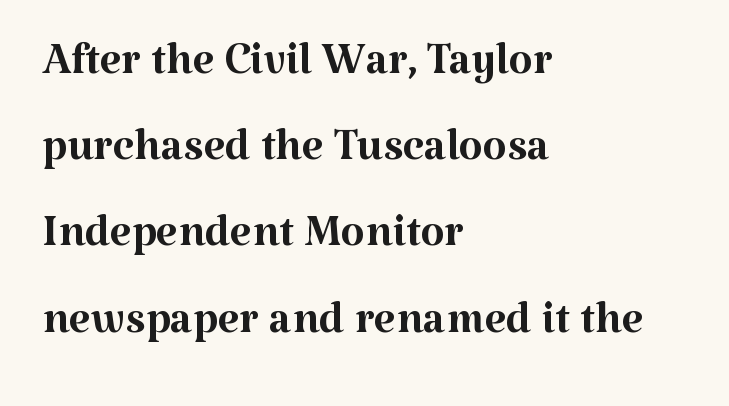
Summary of vertical rhythm: regular, with standard interline spacing. The typeface chosen for these lines features serifs. The lettering stays uniformly vertical, giving the passage a roman look. The letters advance in unequal steps, a hallmark of proportional type. Caption: face not bold, strokes unweighted.
